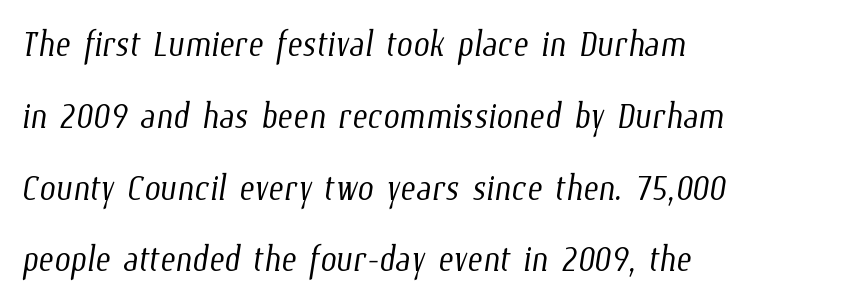
The image shows 46 px light, condensed type; set left-aligned, normal line spacing (1.56x), normal letter spacing, not underlined; low stroke contrast and a medium x-height.
